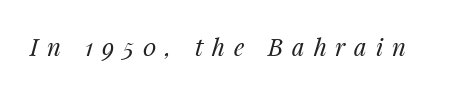
Looking at the ascenders, they clearly lean. Anything drawn beneath the words? Only blank space. A light-to-regular cut is what we see here. What stands out about the letter spacing? Its width — letters are far apart.
